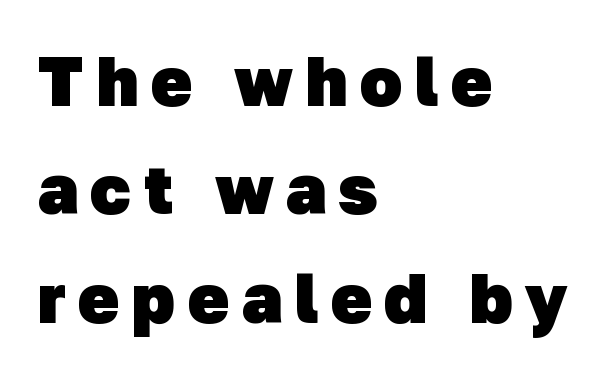
The designer left line spacing at the default. The baseline area is clear. Every row of glyphs begins at an identical x-position on the left. Each glyph is drawn with heavy, bold strokes. Varying glyph widths throughout — classic text-font behaviour.
